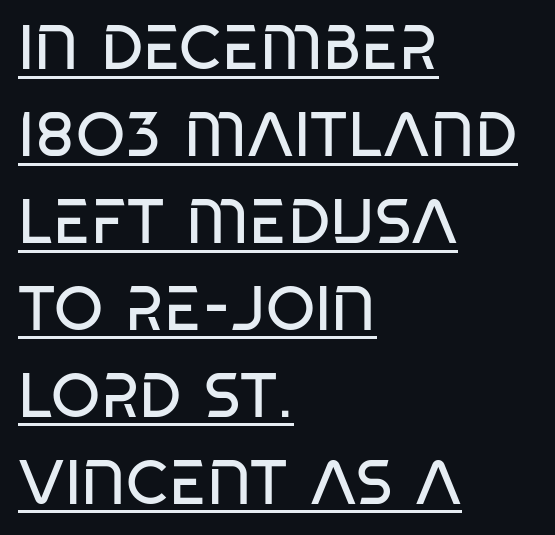
Q: Is the text bold? A: No.
Q: Is the typeface a serif or a sans-serif typeface? A: Sans-serif.
Q: Is the text underlined? A: Yes.
Q: How is the paragraph aligned? A: Left-aligned.
Q: Is the spacing between letters normal or unusually wide? A: Normal.
Q: Is the spacing between lines tight, normal or loose? A: Normal.
Q: Width (condensed, normal, or wide)? A: Condensed.
Q: Stroke contrast? A: Low.
Q: x-height? A: Large.
Q: Monospaced? A: No.
